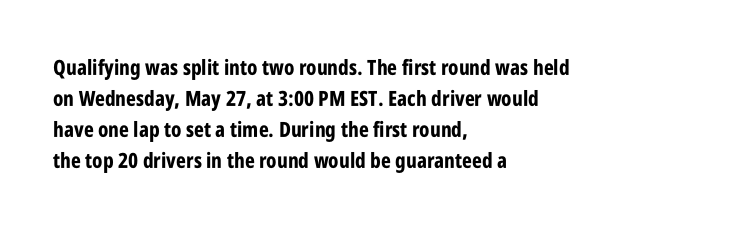
{"italic": "no", "bold": "yes", "underline": "no", "align": "left", "line_spacing": "normal", "line_spacing_ratio": 1.48, "letter_spacing": "normal", "letter_spacing_em": 0.0, "glyph_px": 21}
